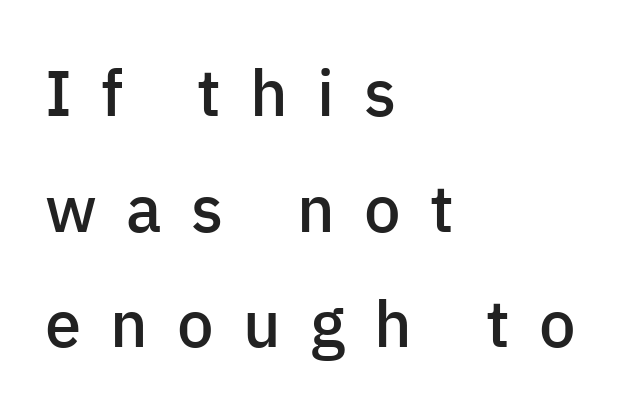
{"serif": "no", "italic": "no", "bold": "semi", "weight": "semibold", "width": "normal", "stroke_contrast": "low", "x_height": "medium", "monospaced": "no", "underline": "no", "align": "left", "line_spacing_ratio": 1.78, "letter_spacing": "wide", "letter_spacing_em": 0.45, "glyph_px": 65}
